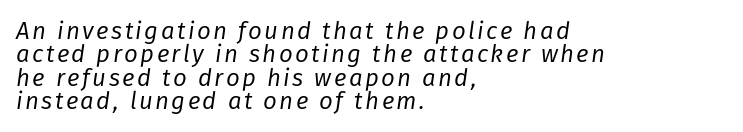
{"italic": "yes", "lean": "right", "slant_degrees": 8, "bold": "no", "underline": "no", "align": "left", "line_spacing": "tight", "line_spacing_ratio": 0.97, "glyph_px": 24}
